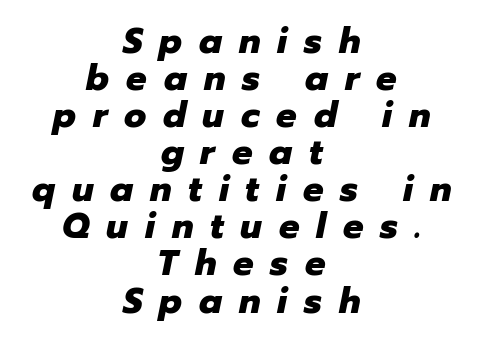
Substantial extra tracking has been applied to these lines. Each new line begins almost immediately beneath the previous one. On the weight axis this lands at bold, roughly 700. Has an underline been added? It has not. The passage shown is typed in a proportional face where columns would drift. The typography opts for an oblique posture over an upright one.
